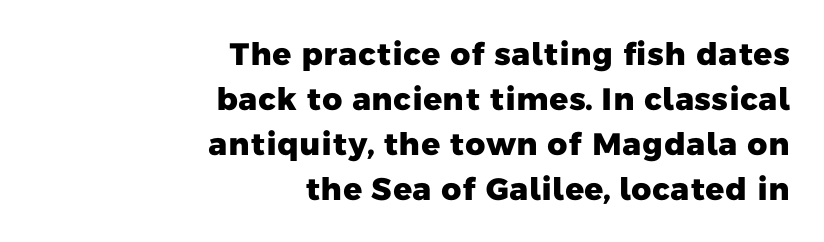
{"serif": "no", "bold": "yes", "weight": "heavy", "width": "normal", "stroke_contrast": "low", "x_height": "medium", "monospaced": "no", "underline": "no", "align": "right", "line_spacing": "normal", "line_spacing_ratio": 1.45, "letter_spacing": "normal", "letter_spacing_em": 0.0, "glyph_px": 31}
